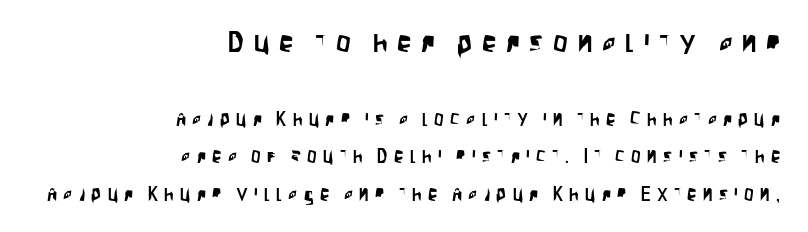
A sans-serif font was chosen for this passage. You could not count columns in this text — the font is proportionally spaced. Letter spacing: wide. Teacher's note: observe the even right margin — that is flush-right alignment.
